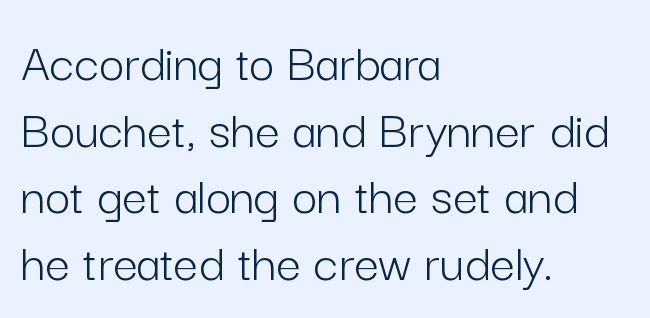
The image shows 55 px light sans-serif type, upright; set left-aligned, line spacing 1.21x, normal letter spacing, not underlined; low stroke contrast and a medium x-height.
